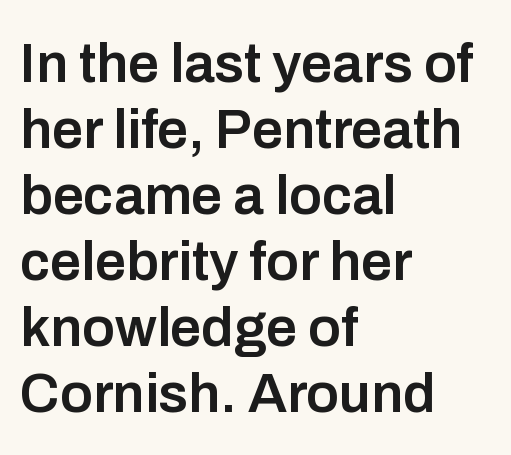
Does the type have serifs? No, each stem ends abruptly. The lettering holds an erect, upright posture throughout. The words here are not underlined. Nothing unusual about the tracking: characters are spaced as the font intends.
